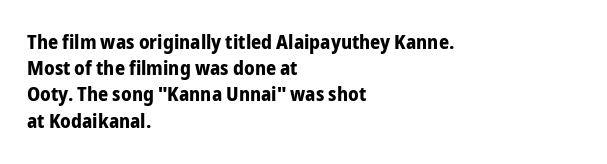
The image shows 20 px bold type, upright; set left-aligned, normal line spacing (1.31x), normal letter spacing, not underlined.
